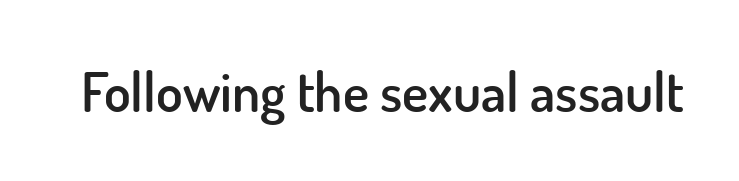
Serifs: no, the terminals of the letterforms are clean. The passage shown has conventional tracking throughout. Slightly chunky letters — semibold, I'd say, not full bold. The letters stand upright; this is a roman face. A bare baseline throughout the passage.
